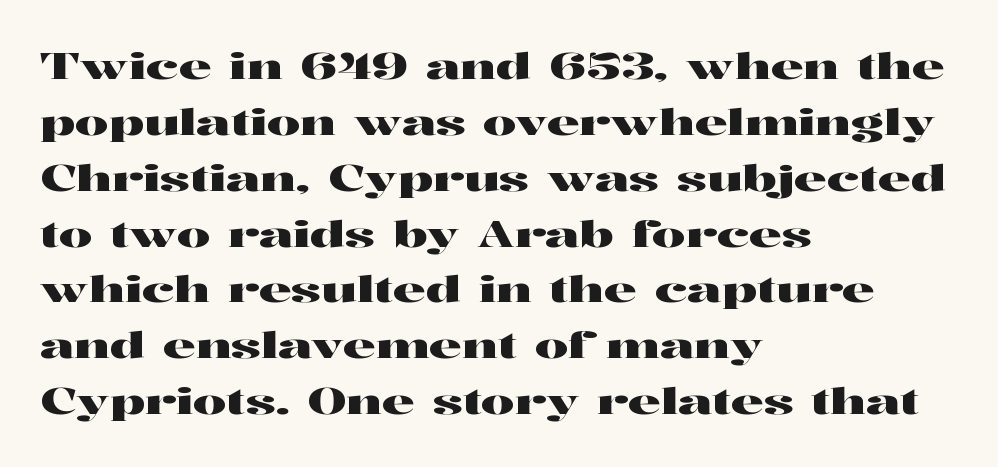
Check the space under the baseline: it is left empty. A normal amount of white space separates one row of letters from the next. Alignment: flush left. The lettering stays uniformly vertical, giving the passage a roman look. Tracking value appears to be zero — textbook default spacing.
